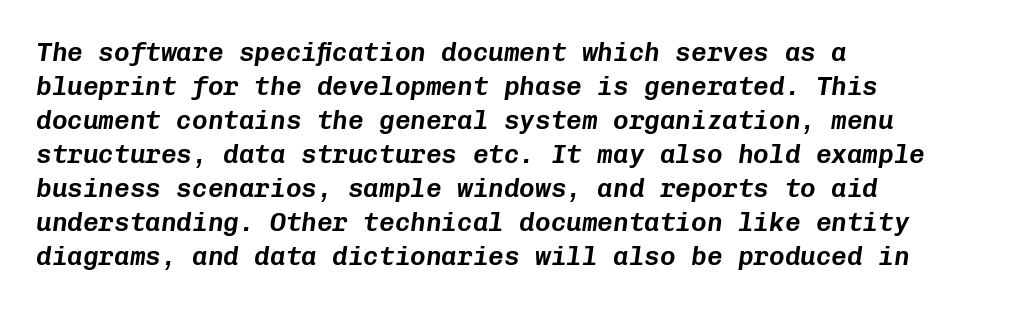
The image shows 26 px text type, italic (leaning right); set left-aligned, normal line spacing (1.31x), normal letter spacing, not underlined.
